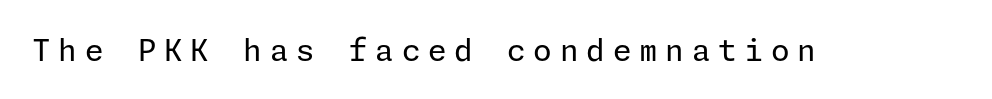
Q: Is the text bold? A: No.
Q: Is the text italic (slanted)? A: No, it is upright.
Q: Is the typeface a serif or a sans-serif typeface? A: Sans-serif.
Q: Is the text underlined? A: No.
Q: Is the spacing between letters normal or unusually wide? A: Unusually wide.
Q: Width (condensed, normal, or wide)? A: Normal.
Q: Stroke contrast? A: Low.
Q: x-height? A: Medium.
